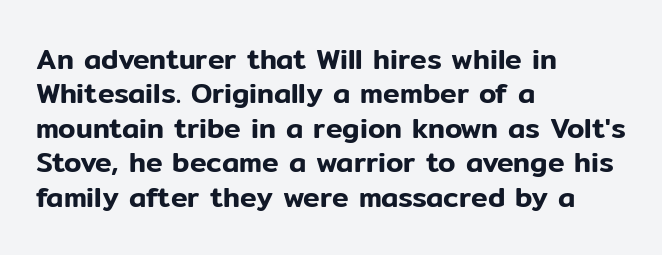
{"serif": "no", "italic": "no", "width": "normal", "stroke_contrast": "low", "x_height": "medium", "monospaced": "no", "underline": "no", "align": "left", "line_spacing_ratio": 1.23, "letter_spacing": "normal", "letter_spacing_em": 0.0, "glyph_px": 28}
